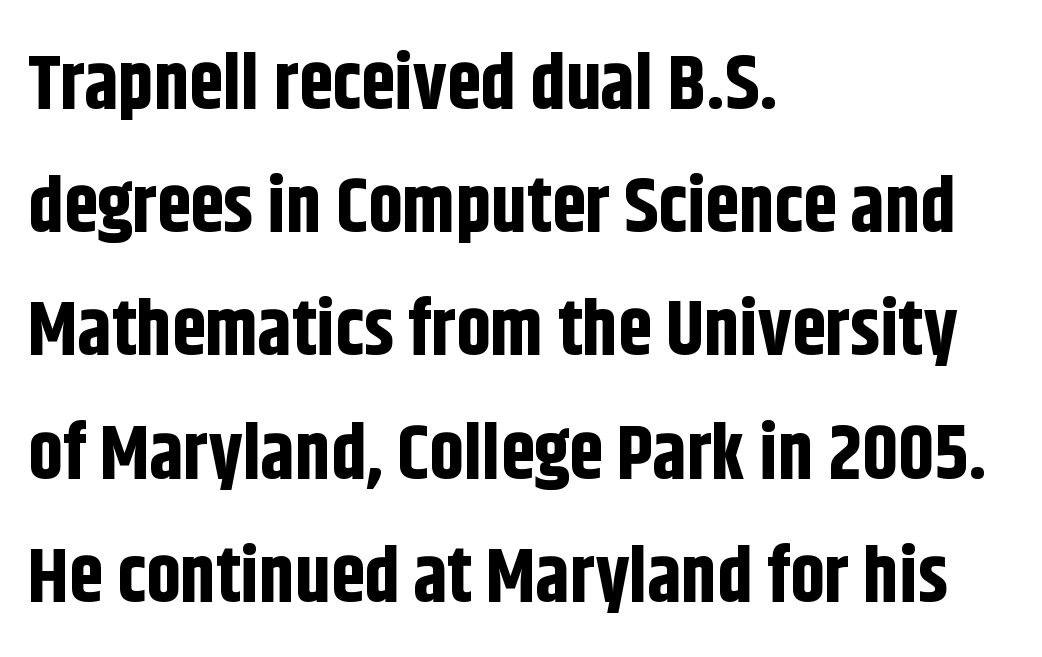
Leading matches the norm, producing a regular column. Spacing verdict: proportional, widths tailored to each character. The rendering anchors every line to the left-hand side. Plenty of ink on the page — the face is bold. In terms of letterform style, serifs are entirely absent. A bare baseline throughout the passage.
